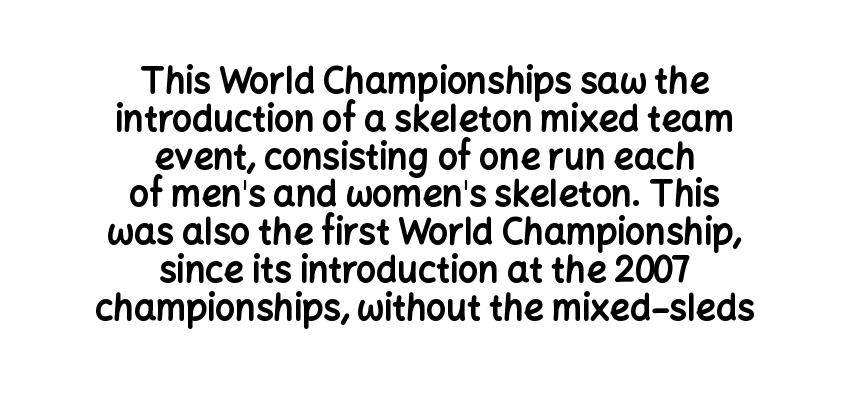
Q: Is the text bold? A: Yes.
Q: Is the text italic (slanted)? A: No, it is upright.
Q: Is the typeface a serif or a sans-serif typeface? A: Sans-serif.
Q: Is the text underlined? A: No.
Q: How is the paragraph aligned? A: Centered.
Q: Is the spacing between letters normal or unusually wide? A: Normal.
Q: Is the spacing between lines tight, normal or loose? A: Tight.
Q: Width (condensed, normal, or wide)? A: Normal.
Q: Stroke contrast? A: Low.
Q: x-height? A: Medium.
Q: Monospaced? A: No.
